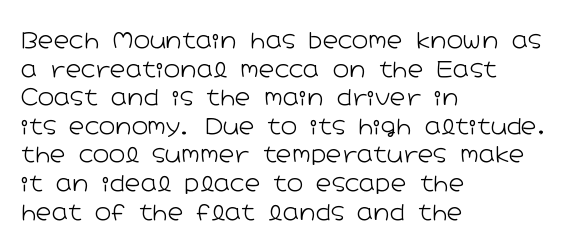
Check the space under the baseline: it is left empty. Characters follow at the spacing the type designer built in. These glyphs show unthickened strokes, regular width or finer. This is the regular roman posture of the typeface. A typesetter would call this leading conventional body-copy spacing. The compositor pushed each line to the left boundary.
